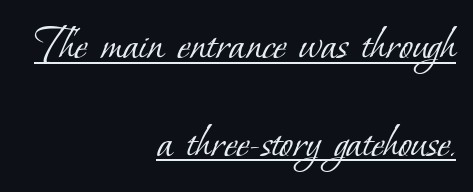
The image shows 49 px light serif type; set right-aligned, loose line spacing (1.99x), normal letter spacing, underlined; low stroke contrast and a small x-height.
